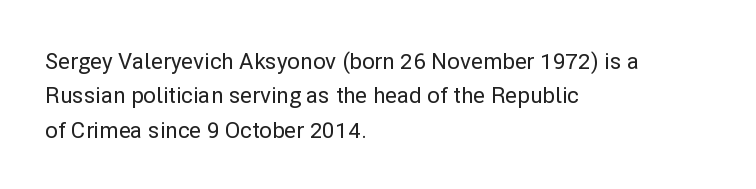
Teacher's note: observe the even left margin — that is flush-left alignment. The passage shown has conventional tracking throughout. It's the straight-up-and-down kind of type. The block of text has a typical density, with ordinary space between rows. The area under the type is left untouched.
